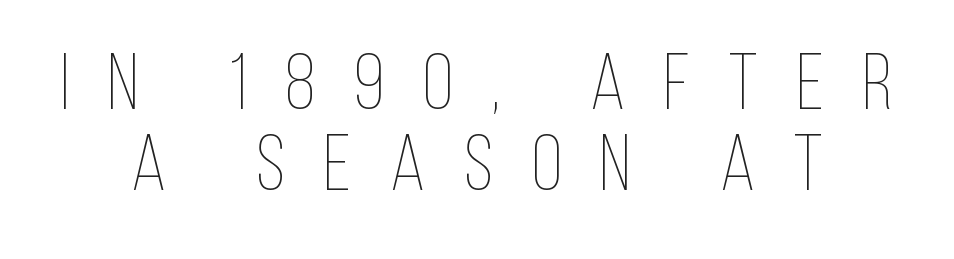
Q: Is the text bold? A: No.
Q: Is the text italic (slanted)? A: No, it is upright.
Q: Is the text underlined? A: No.
Q: How is the paragraph aligned? A: Centered.
Q: Is the spacing between letters normal or unusually wide? A: Unusually wide.
Q: Is the spacing between lines tight, normal or loose? A: Tight.
Q: Width (condensed, normal, or wide)? A: Condensed.
Q: Stroke contrast? A: Low.
Q: x-height? A: Large.
Q: Monospaced? A: No.
